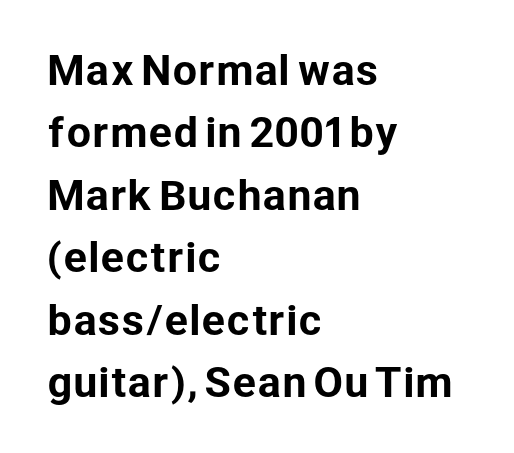
The image shows 39 px sans-serif type, upright; set left-aligned, normal line spacing (1.6x), normal letter spacing, not underlined; low stroke contrast and a medium x-height.
